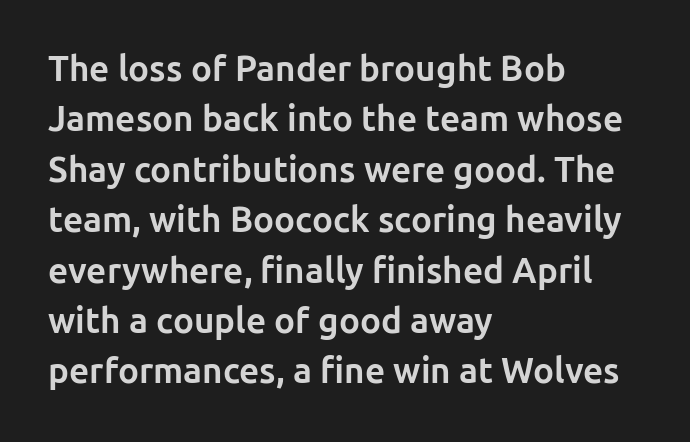
{"serif": "no", "italic": "no", "bold": "yes", "weight": "bold", "width": "normal", "stroke_contrast": "low", "x_height": "medium", "monospaced": "no", "underline": "no", "align": "left", "line_spacing": "normal", "line_spacing_ratio": 1.44, "letter_spacing": "normal", "letter_spacing_em": 0.0, "glyph_px": 35}
